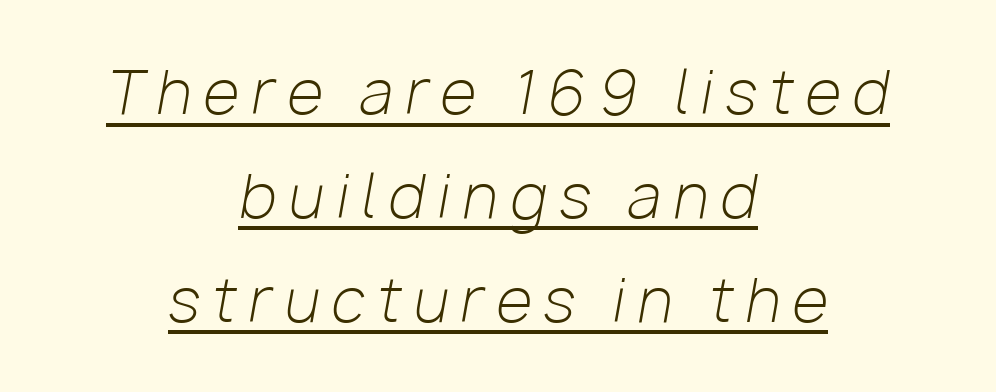
Q: Is the text bold? A: No.
Q: Is the text italic (slanted)? A: Yes, it leans right by about 10 degrees.
Q: Is the text underlined? A: Yes.
Q: How is the paragraph aligned? A: Centered.
Q: Is the spacing between letters normal or unusually wide? A: Unusually wide.
Q: Width (condensed, normal, or wide)? A: Normal.
Q: Stroke contrast? A: Low.
Q: x-height? A: Medium.
Q: Monospaced? A: No.
